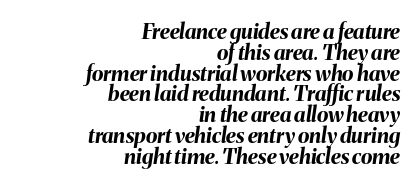
Q: Is the text bold? A: Yes.
Q: Is the text italic (slanted)? A: Yes, it leans right by about 8 degrees.
Q: Is the text underlined? A: No.
Q: How is the paragraph aligned? A: Right-aligned.
Q: Is the spacing between letters normal or unusually wide? A: Normal.
Q: Is the spacing between lines tight, normal or loose? A: Tight.
